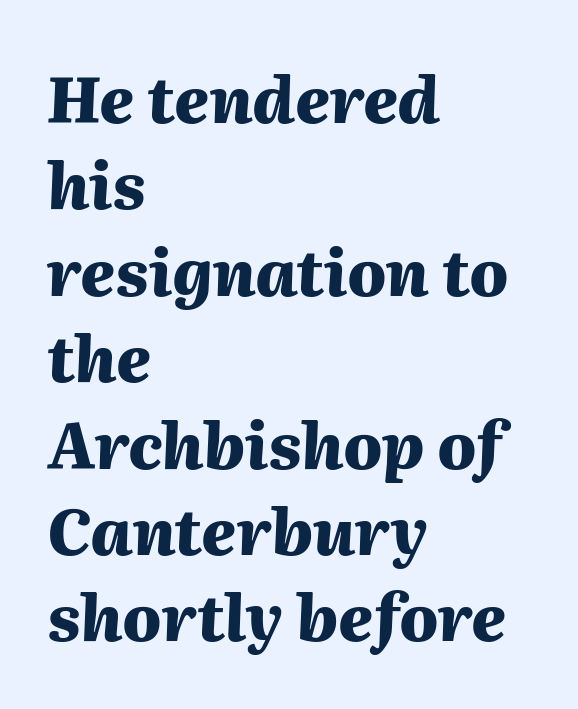
Q: Is the text bold? A: Yes.
Q: Is the text italic (slanted)? A: Yes, it leans right by about 2 degrees.
Q: Is the text underlined? A: No.
Q: How is the paragraph aligned? A: Left-aligned.
Q: Is the spacing between letters normal or unusually wide? A: Normal.
Q: Is the spacing between lines tight, normal or loose? A: Normal.
Q: Width (condensed, normal, or wide)? A: Normal.
Q: Stroke contrast? A: Medium.
Q: x-height? A: Medium.
Q: Monospaced? A: No.
